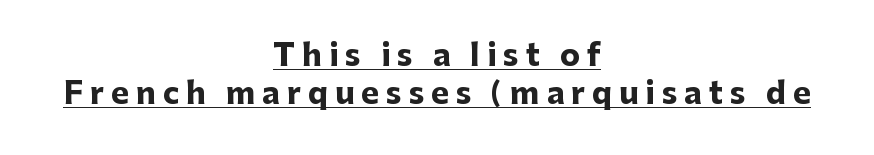
A typesetter would call this proportional, since set widths differ per character. Horizontally, the lines are justified to the midpoint only. Honestly, the row spacing looks completely unremarkable. Observe the absence of serifs on each vertical stroke in this sample. A dark, heavy texture on the line: the type is bold.
